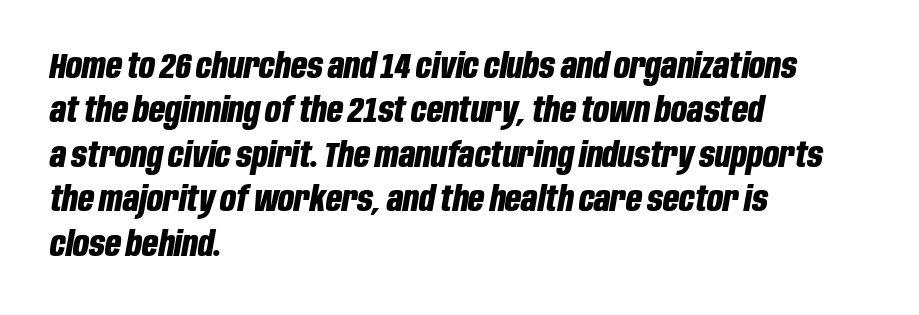
The passage shown is typed in a proportional face where columns would drift. The axis of the letterforms is tilted away from vertical. The designer left line spacing at the default. The characters look thick and weighty, a clear bold.
